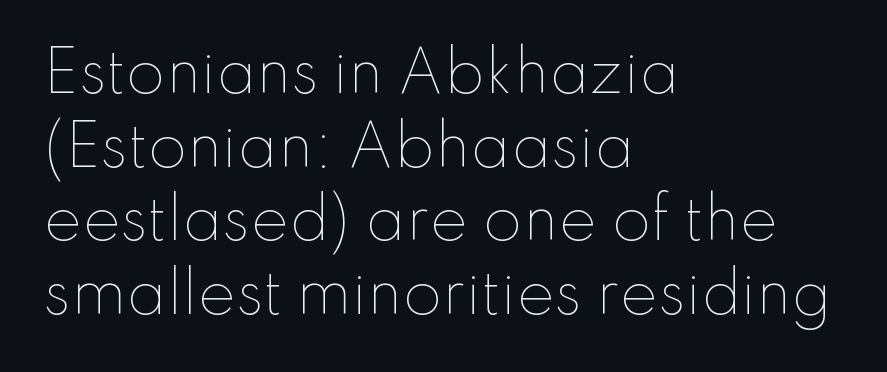
{"italic": "no", "bold": "no", "weight": "thin", "width": "normal", "stroke_contrast": "low", "x_height": "small", "monospaced": "no", "underline": "no", "align": "left", "line_spacing": "normal", "line_spacing_ratio": 1.29, "letter_spacing": "normal", "letter_spacing_em": 0.0, "glyph_px": 57}
